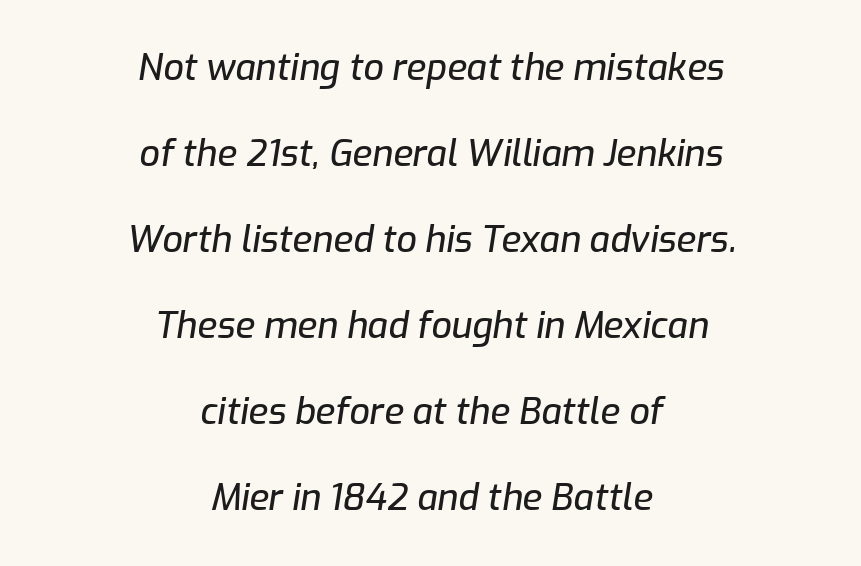
The string is rendered with underlining switched off. Observe the lean: these are italic letterforms. Spacing between characters is what you'd get straight out of the box. Every row of glyphs is offset so its center matches the block's center. The vertical gap from one line to the next is large.
